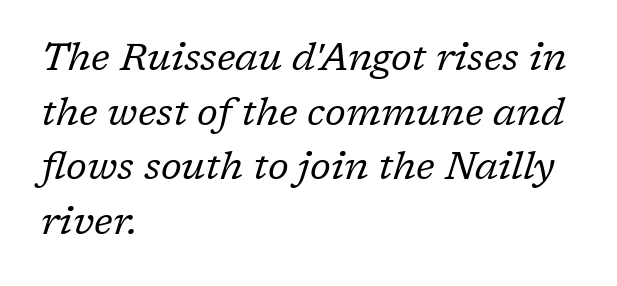
This sample keeps an unexceptional amount of space between lines. The face used here is proportionally spaced, like ordinary book or web type. Left-aligned paragraph, ragged on the right. Each row of text sits above clean, open space. Standard letterfit; no display-style spreading of the glyphs. Italic? Definitely — the glyphs are oblique.
